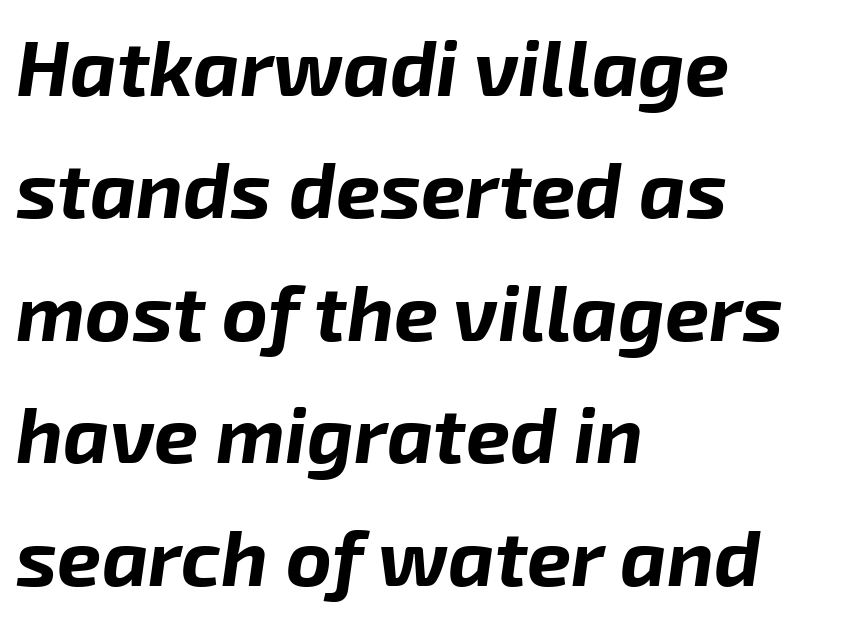
{"italic": "yes", "lean": "right", "slant_degrees": 8, "bold": "yes", "weight": "bold", "width": "normal", "stroke_contrast": "low", "x_height": "medium", "monospaced": "no", "underline": "no", "align": "left", "line_spacing": "normal", "line_spacing_ratio": 1.55, "letter_spacing": "normal", "letter_spacing_em": 0.0, "glyph_px": 79}
